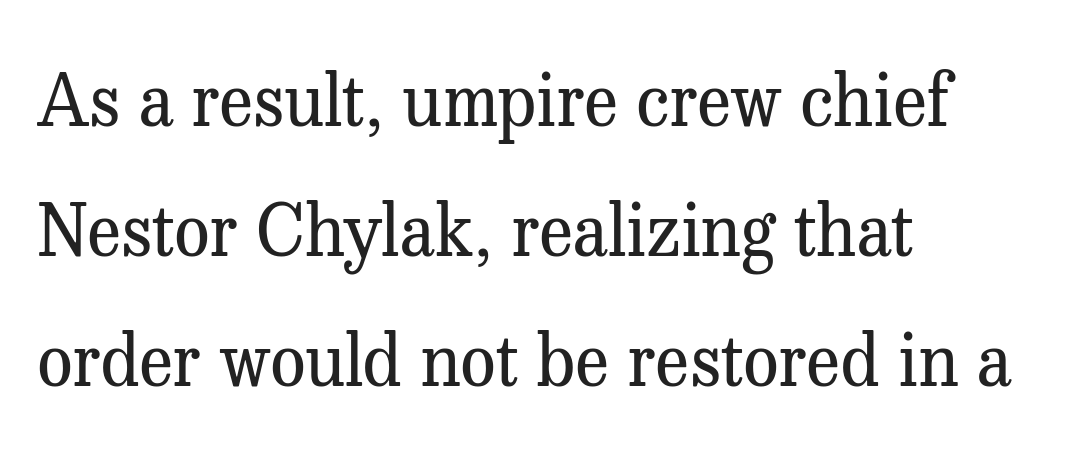
The image shows 71 px regular-weight serif type, upright; set left-aligned, line spacing 1.83x, normal letter spacing, not underlined; medium stroke contrast and a medium x-height.
